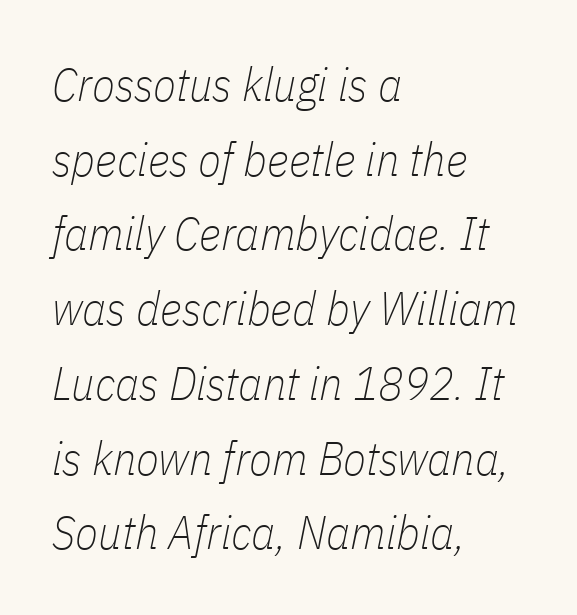
The image shows 47 px thin, condensed type, italic (leaning right); set left-aligned, normal line spacing (1.59x), normal letter spacing, not underlined; low stroke contrast and a medium x-height.
